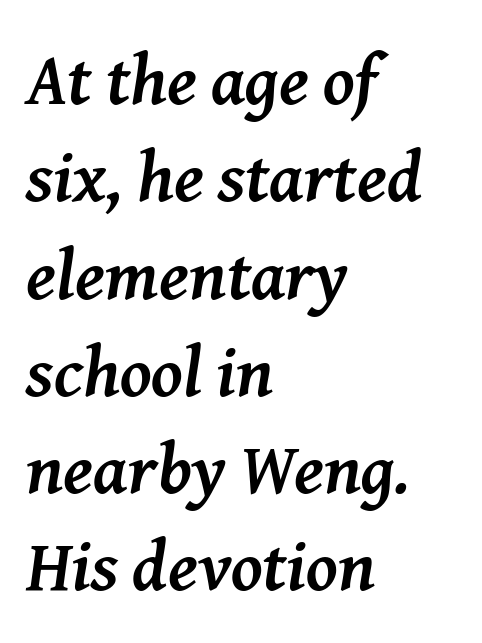
Teacher's note: observe the even left margin — that is flush-left alignment. This sample keeps an unexceptional amount of space between lines. It's the slanting kind of type. Think of a printed novel: that variable character pitch is what you see here. Underline: absent. Observe the serifs anchoring each vertical stroke in this sample.
